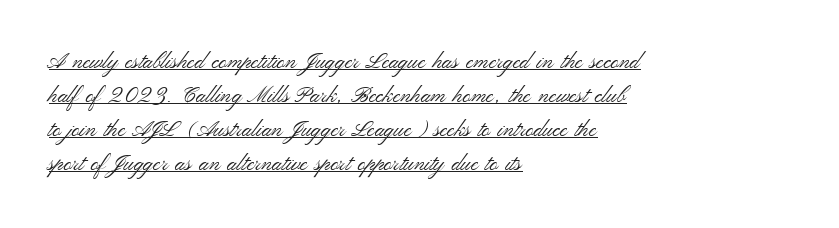
Q: Is the text bold? A: No.
Q: Is the text italic (slanted)? A: Yes.
Q: Is the text underlined? A: Yes.
Q: How is the paragraph aligned? A: Left-aligned.
Q: Is the spacing between letters normal or unusually wide? A: Normal.
Q: Is the spacing between lines tight, normal or loose? A: Normal.
